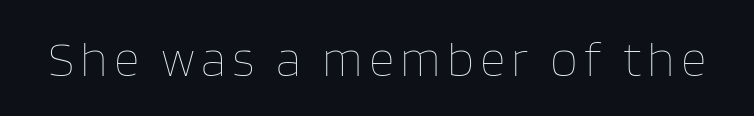
The image shows 50 px thin type, upright; set not underlined; low stroke contrast and a large x-height.
